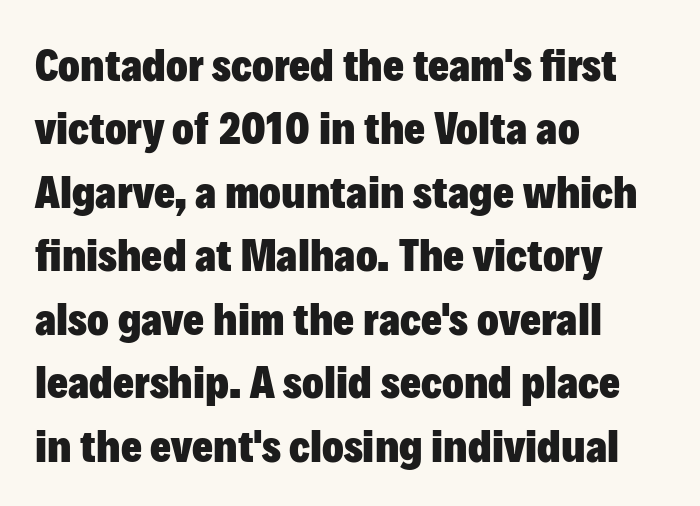
Serifs: no, the terminals of the letterforms are clean. This sample has the flowing, uneven cadence of proportional lettering. Rendered with straight, roman letterforms. You could call the tracking neutral — neither tight nor loose.
